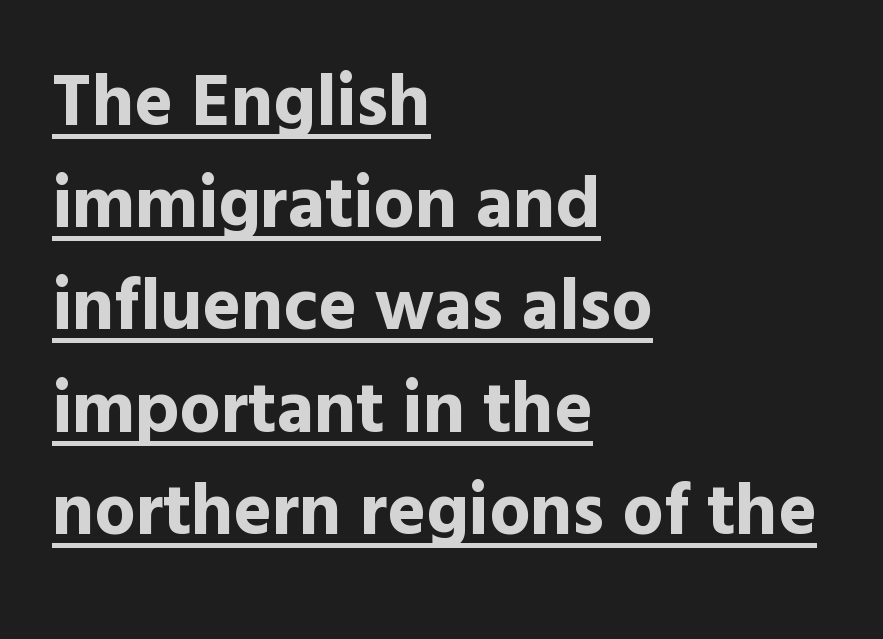
The lettering stays uniformly vertical, giving the passage a roman look. A typesetter would call this proportional, since set widths differ per character. These lines keep a tight, regular rhythm from letter to letter. Students, observe the line beneath the letters — that is underlining. Whoever set this chose a conventional vertical rhythm. Regarding serifs, this sample does without them.
